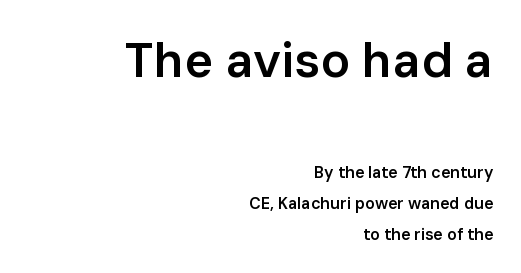
The image shows 49 px semibold sans-serif type, upright; set right-aligned, loose line spacing (1.93x), normal letter spacing, not underlined; the first (top) block is 3.06x larger; low stroke contrast and a medium x-height.
